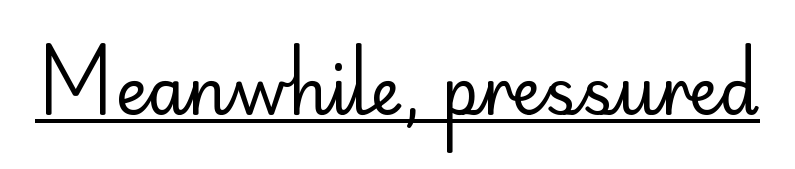
{"serif": "no", "italic": "no", "bold": "no", "weight": "regular", "width": "normal", "stroke_contrast": "low", "x_height": "small", "monospaced": "no", "underline": "yes", "letter_spacing": "normal", "letter_spacing_em": 0.0, "glyph_px": 63}
